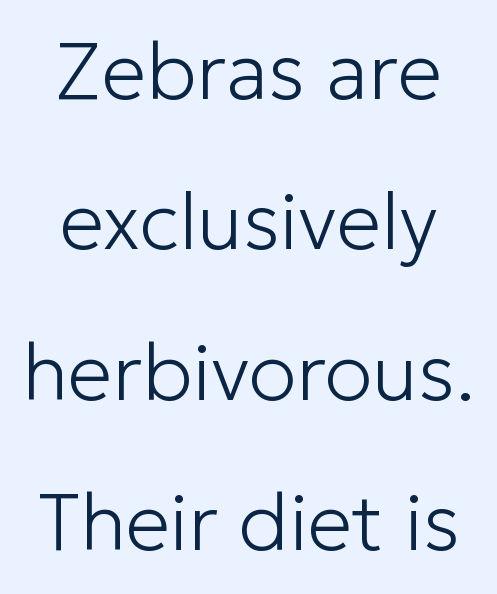
Horizontally, the lines are justified to the midpoint only. Weight: regular or lighter. Plain, unruled lines of type. Varying glyph widths throughout — classic text-font behaviour. Italic? Not at all — the glyphs are vertical. The passage shown has conventional tracking throughout.
